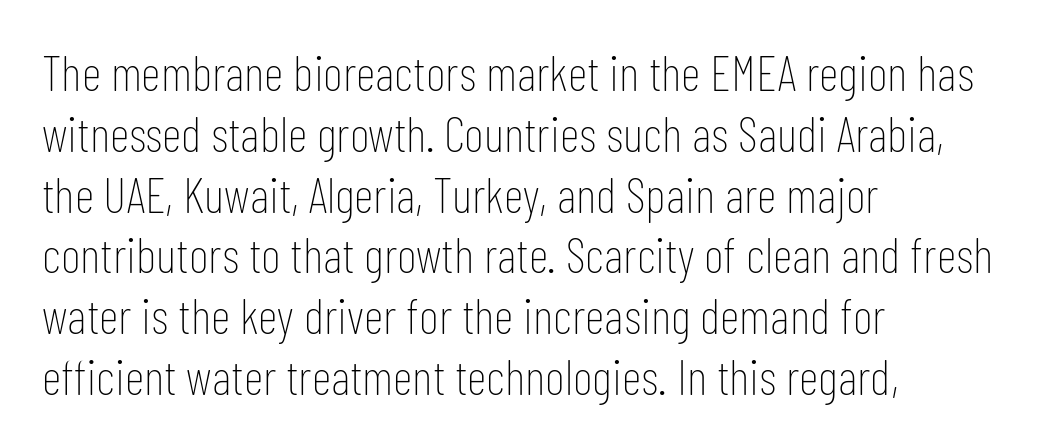
Q: Is the text bold? A: No.
Q: Is the text italic (slanted)? A: No, it is upright.
Q: Is the typeface a serif or a sans-serif typeface? A: Sans-serif.
Q: Is the text underlined? A: No.
Q: How is the paragraph aligned? A: Left-aligned.
Q: Is the spacing between letters normal or unusually wide? A: Normal.
Q: Width (condensed, normal, or wide)? A: Condensed.
Q: Stroke contrast? A: Low.
Q: x-height? A: Medium.
Q: Monospaced? A: No.
